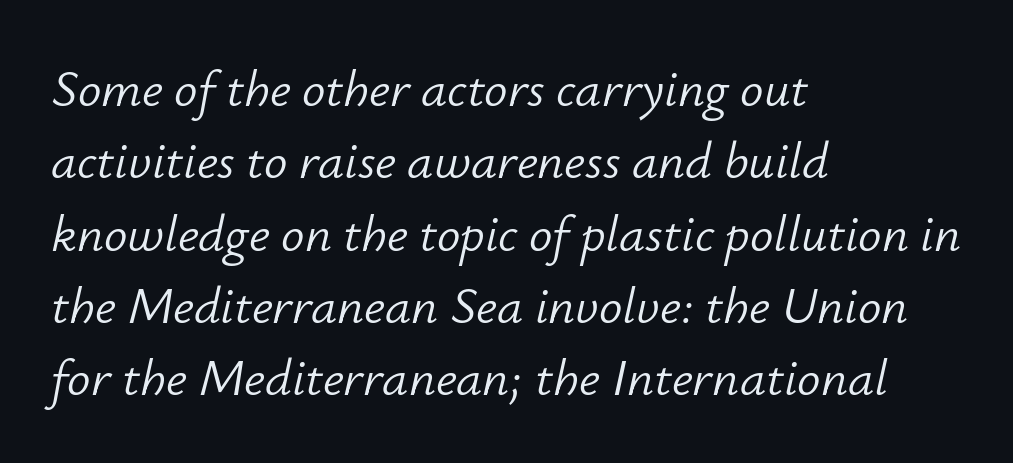
Q: Is the text bold? A: No.
Q: Is the text italic (slanted)? A: Yes, it leans right by about 12 degrees.
Q: Is the text underlined? A: No.
Q: How is the paragraph aligned? A: Left-aligned.
Q: Is the spacing between letters normal or unusually wide? A: Normal.
Q: Is the spacing between lines tight, normal or loose? A: Normal.
Q: Width (condensed, normal, or wide)? A: Normal.
Q: Stroke contrast? A: Low.
Q: x-height? A: Small.
Q: Monospaced? A: No.
